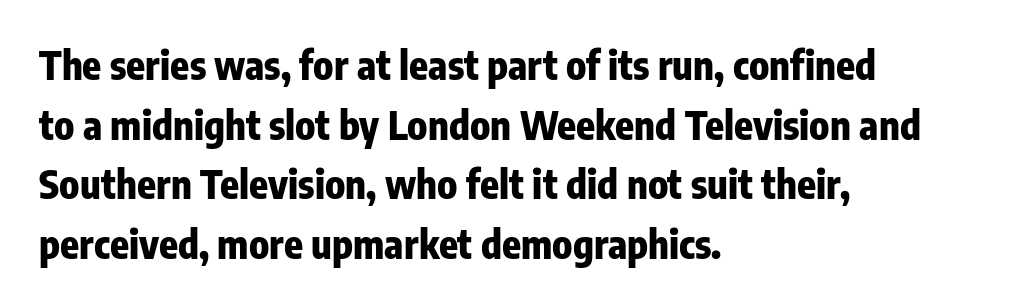
The paragraph shown leans on its left margin. The rendering uses a bold face; every stroke is thick and dark. Inter-character spacing is left at the font's built-in metrics. A typesetter would label this face a sans.
